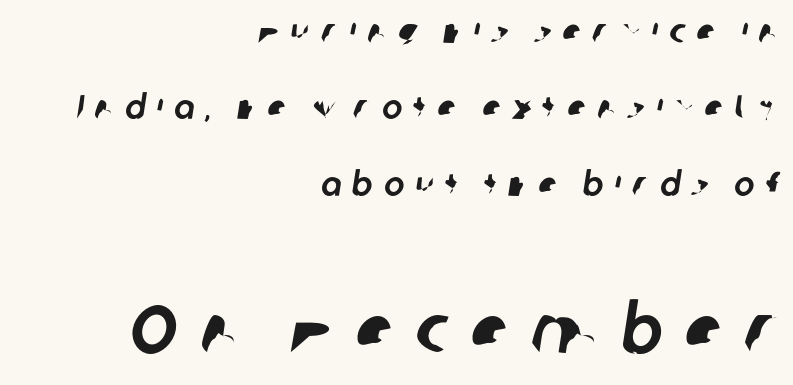
Q: Is the typeface a serif or a sans-serif typeface? A: Sans-serif.
Q: Is the text underlined? A: No.
Q: How is the paragraph aligned? A: Right-aligned.
Q: Is the spacing between letters normal or unusually wide? A: Unusually wide.
Q: Is the spacing between lines tight, normal or loose? A: Loose.
Q: Which block of text is set in a larger size, the first (top) or the second (bottom)? A: The second (bottom) one.
Q: Width (condensed, normal, or wide)? A: Normal.
Q: Stroke contrast? A: Low.
Q: x-height? A: Medium.
Q: Monospaced? A: No.
